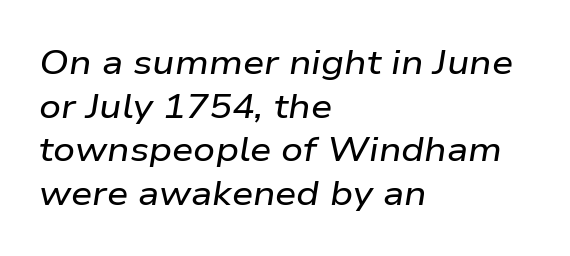
{"italic": "yes", "lean": "right", "slant_degrees": 9, "width": "wide", "stroke_contrast": "low", "x_height": "medium", "monospaced": "no", "underline": "no", "align": "left", "line_spacing": "normal", "line_spacing_ratio": 1.28, "letter_spacing": "normal", "letter_spacing_em": 0.0, "glyph_px": 34}
